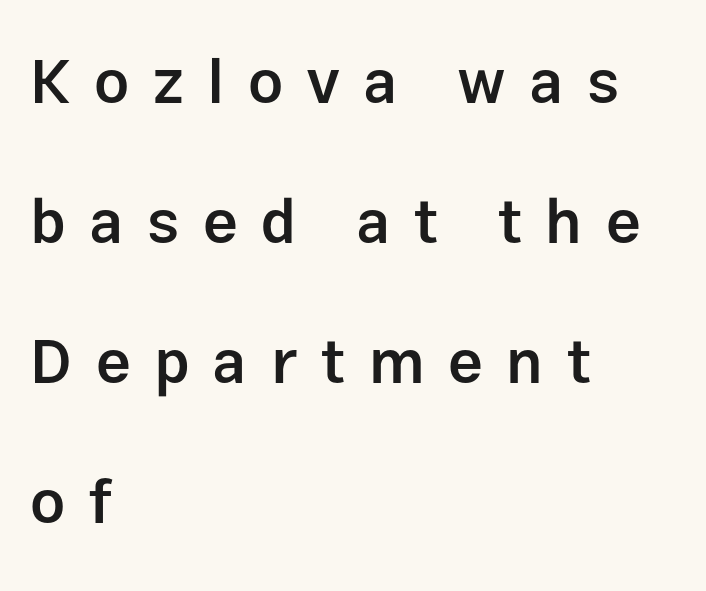
Q: Is the text bold? A: Semi-bold.
Q: Is the text italic (slanted)? A: No, it is upright.
Q: Is the typeface a serif or a sans-serif typeface? A: Sans-serif.
Q: Is the text underlined? A: No.
Q: How is the paragraph aligned? A: Left-aligned.
Q: Is the spacing between letters normal or unusually wide? A: Unusually wide.
Q: Is the spacing between lines tight, normal or loose? A: Loose.
Q: Width (condensed, normal, or wide)? A: Normal.
Q: Stroke contrast? A: Low.
Q: x-height? A: Medium.
Q: Monospaced? A: No.
